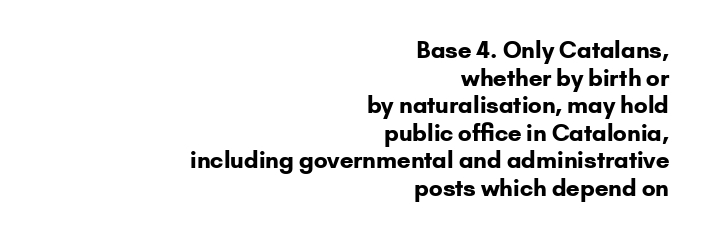
{"italic": "no", "bold": "yes", "underline": "no", "align": "right", "line_spacing_ratio": 1.2, "letter_spacing": "normal", "letter_spacing_em": 0.0, "glyph_px": 23}
